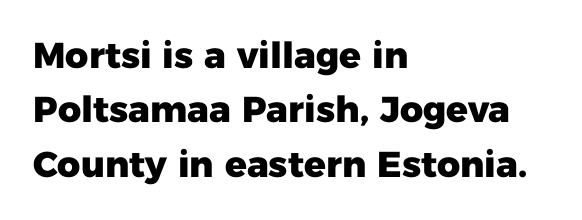
Has an underline been added? It has not. These lines are composed in type without serifs. Each line starts at the same left margin while the right side varies. These lines carry a lot of weight — the face is fully bold.
